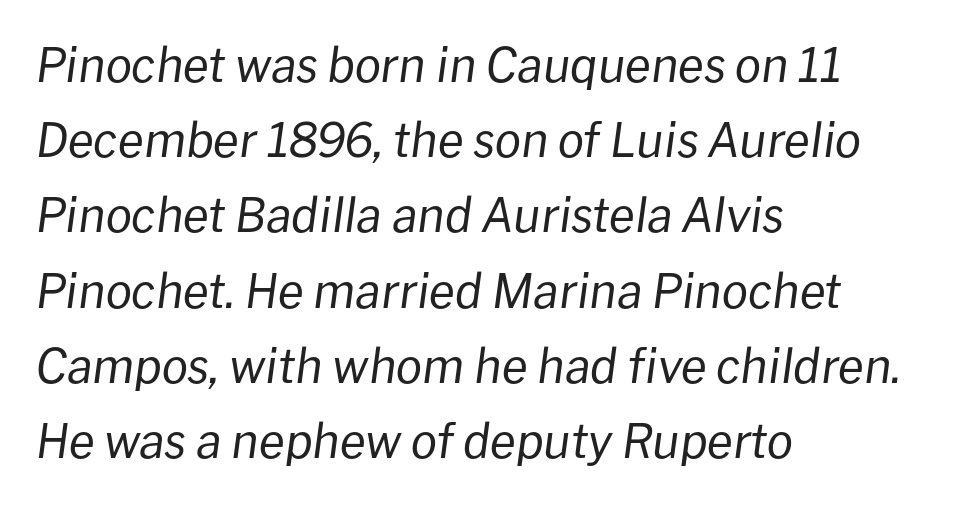
{"italic": "yes", "lean": "right", "slant_degrees": 8, "bold": "no", "weight": "regular", "width": "normal", "stroke_contrast": "low", "x_height": "medium", "monospaced": "no", "underline": "no", "align": "left", "line_spacing": "normal", "line_spacing_ratio": 1.6, "letter_spacing": "normal", "letter_spacing_em": 0.0, "glyph_px": 47}
